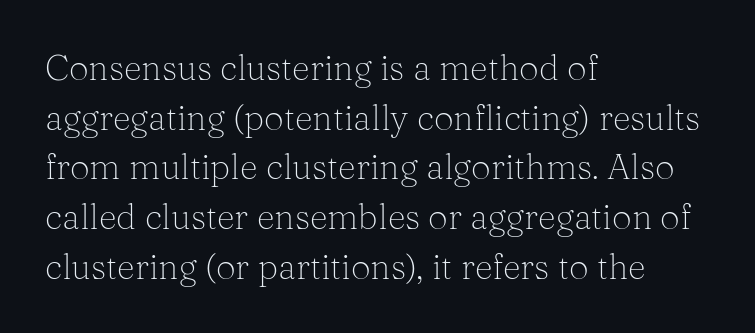
Q: Is the text bold? A: No.
Q: Is the text italic (slanted)? A: No, it is upright.
Q: Is the typeface a serif or a sans-serif typeface? A: Serif.
Q: Is the text underlined? A: No.
Q: How is the paragraph aligned? A: Left-aligned.
Q: Is the spacing between letters normal or unusually wide? A: Normal.
Q: Is the spacing between lines tight, normal or loose? A: Normal.
Q: Width (condensed, normal, or wide)? A: Normal.
Q: Stroke contrast? A: Medium.
Q: x-height? A: Medium.
Q: Monospaced? A: No.
